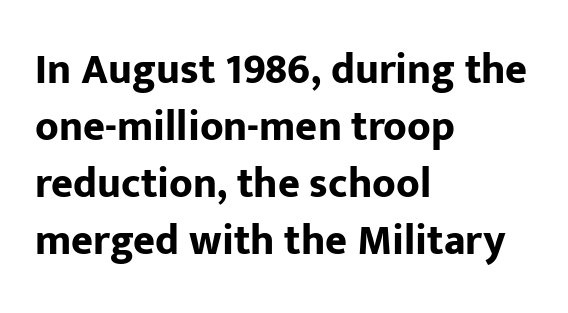
{"serif": "no", "italic": "no", "bold": "yes", "weight": "bold", "width": "normal", "stroke_contrast": "low", "x_height": "medium", "monospaced": "no", "underline": "no", "align": "left", "line_spacing": "normal", "line_spacing_ratio": 1.36, "letter_spacing": "normal", "letter_spacing_em": 0.0, "glyph_px": 42}
